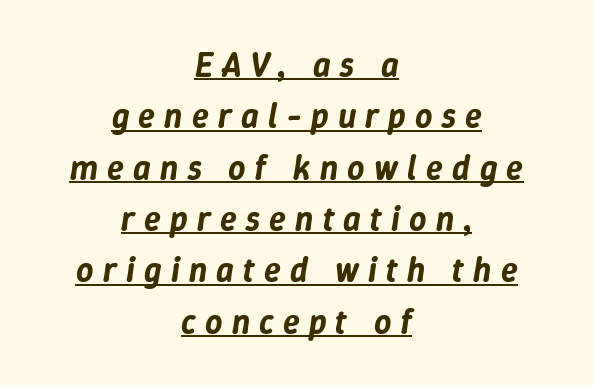
Glance below the letters and you will spot a drawn line. What's the leading like? Ordinary, nothing unusual. Caption: expanded tracking, letters set apart. Think of a printed novel: that variable character pitch is what you see here. Short and long lines alike share a common midpoint.
